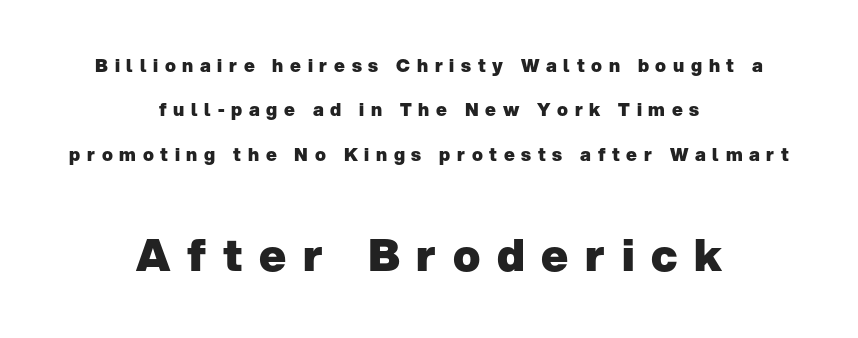
The image shows 45 px heavy sans-serif type, upright; set centered, loose line spacing (2.46x), unusually wide letter spacing (+0.37 em), not underlined; the second (bottom) block is 2.5x larger; low stroke contrast and a medium x-height.
